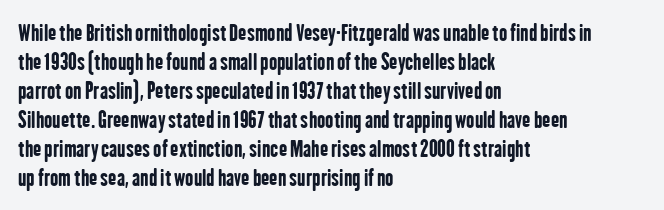
The image shows 22 px bold type, upright; set left-aligned, normal line spacing (1.32x), normal letter spacing, not underlined.
